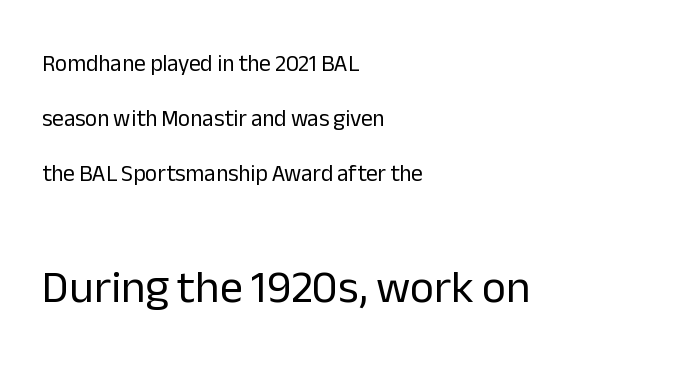
{"serif": "no", "italic": "no", "bold": "no", "weight": "regular", "width": "normal", "stroke_contrast": "low", "x_height": "medium", "monospaced": "no", "underline": "no", "align": "left", "line_spacing": "loose", "line_spacing_ratio": 2.4, "letter_spacing": "normal", "letter_spacing_em": 0.0, "larger_block": "second", "size_ratio": 2.0, "glyph_px": 46}
